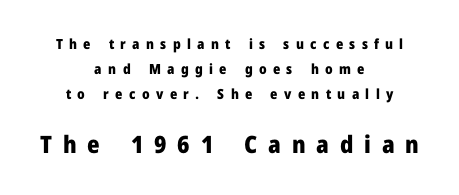
Q: Is the text bold? A: Yes.
Q: Is the text italic (slanted)? A: No, it is upright.
Q: Is the text underlined? A: No.
Q: How is the paragraph aligned? A: Centered.
Q: Is the spacing between letters normal or unusually wide? A: Unusually wide.
Q: Which block of text is set in a larger size, the first (top) or the second (bottom)? A: The second (bottom) one.
